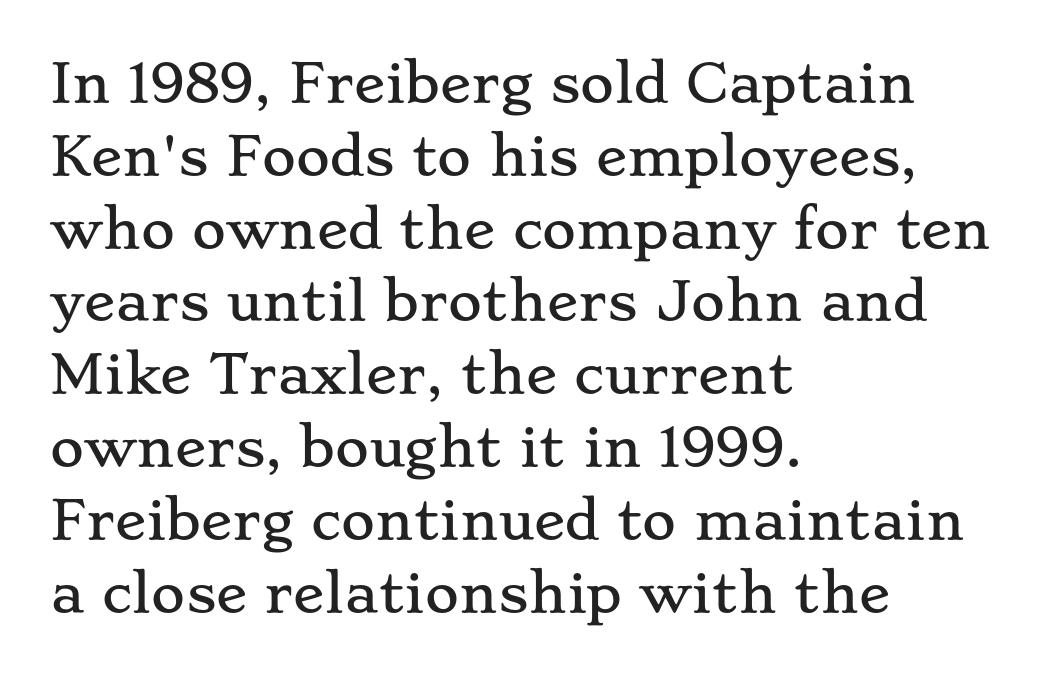
Students, observe: this is what conventionally led text looks like. Spacing verdict: proportional, widths tailored to each character. Each line starts at the same left margin while the right side varies. The lettering holds an erect, upright posture throughout.
